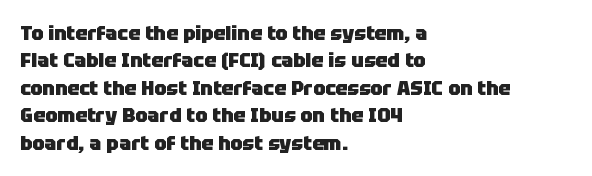
Here the glyphs are tracked normally, forming tight word shapes. The lettering stays uniformly vertical, giving the passage a roman look. The strokes are fattened all the way to bold. This sample keeps an unexceptional amount of space between lines. Underline: absent.
